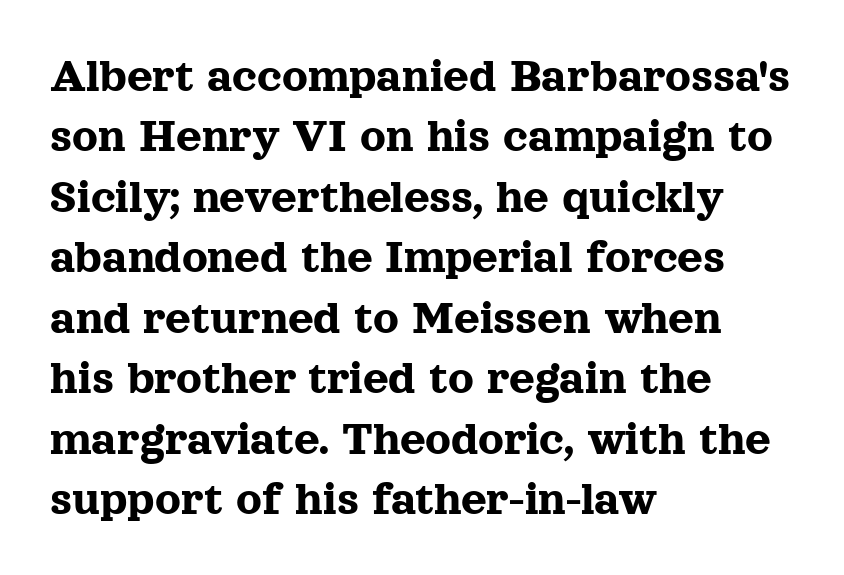
{"serif": "yes", "italic": "no", "width": "normal", "x_height": "medium", "monospaced": "no", "underline": "no", "align": "left", "line_spacing_ratio": 1.21, "letter_spacing": "normal", "letter_spacing_em": 0.0, "glyph_px": 50}
